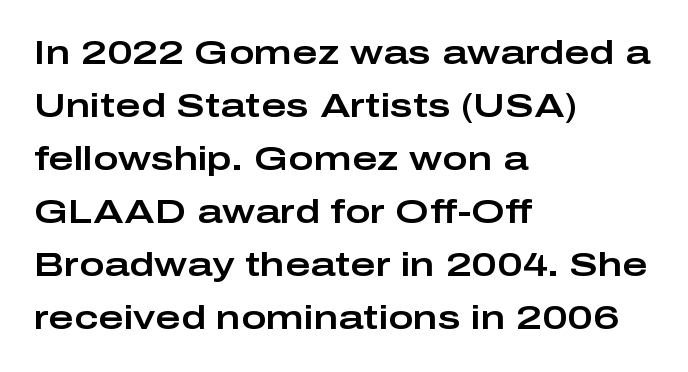
Q: Is the text italic (slanted)? A: No, it is upright.
Q: Is the typeface a serif or a sans-serif typeface? A: Sans-serif.
Q: Is the text underlined? A: No.
Q: How is the paragraph aligned? A: Left-aligned.
Q: Is the spacing between letters normal or unusually wide? A: Normal.
Q: Is the spacing between lines tight, normal or loose? A: Normal.
Q: Width (condensed, normal, or wide)? A: Wide.
Q: Stroke contrast? A: Low.
Q: x-height? A: Medium.
Q: Monospaced? A: No.
